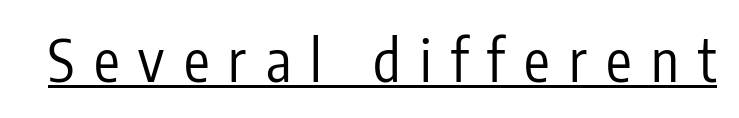
The image shows 57 px regular-weight, condensed sans-serif type, upright; set unusually wide letter spacing (+0.34 em), underlined; low stroke contrast and a medium x-height.
